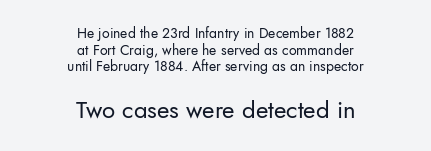
The later block is typeset at a bigger size than the earlier block. Heaviness? Minimal to ordinary, like unemphasized prose. Between one letter and the next there's only the usual sliver of space. Neither beginnings nor endings align; midpoints do.
